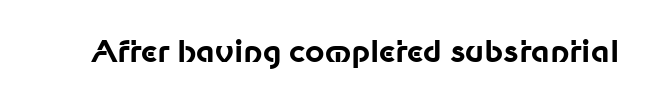
The image shows 30 px bold sans-serif type, upright; set normal letter spacing, not underlined; low stroke contrast and a medium x-height.
